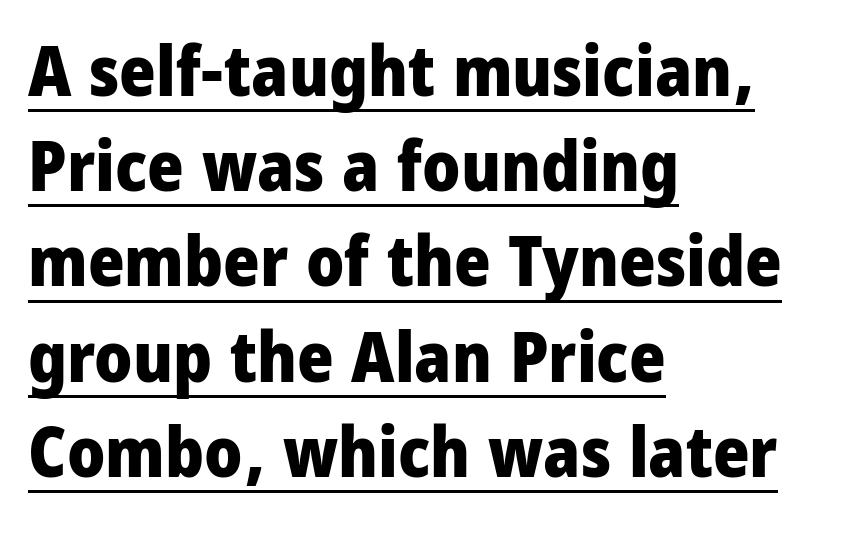
Q: Is the text bold? A: Yes.
Q: Is the text italic (slanted)? A: No, it is upright.
Q: Is the typeface a serif or a sans-serif typeface? A: Sans-serif.
Q: Is the text underlined? A: Yes.
Q: How is the paragraph aligned? A: Left-aligned.
Q: Is the spacing between letters normal or unusually wide? A: Normal.
Q: Is the spacing between lines tight, normal or loose? A: Normal.
Q: Width (condensed, normal, or wide)? A: Condensed.
Q: Stroke contrast? A: Low.
Q: x-height? A: Large.
Q: Monospaced? A: No.
